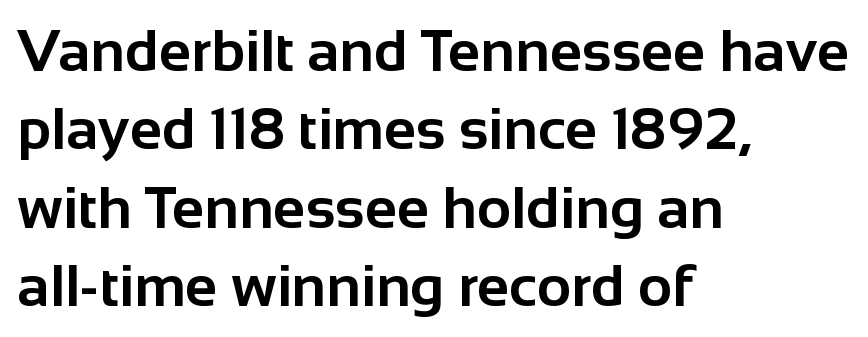
Q: Is the text bold? A: Yes.
Q: Is the text italic (slanted)? A: No, it is upright.
Q: Is the typeface a serif or a sans-serif typeface? A: Sans-serif.
Q: Is the text underlined? A: No.
Q: How is the paragraph aligned? A: Left-aligned.
Q: Is the spacing between letters normal or unusually wide? A: Normal.
Q: Is the spacing between lines tight, normal or loose? A: Normal.
Q: Width (condensed, normal, or wide)? A: Normal.
Q: Stroke contrast? A: Low.
Q: x-height? A: Medium.
Q: Monospaced? A: No.
